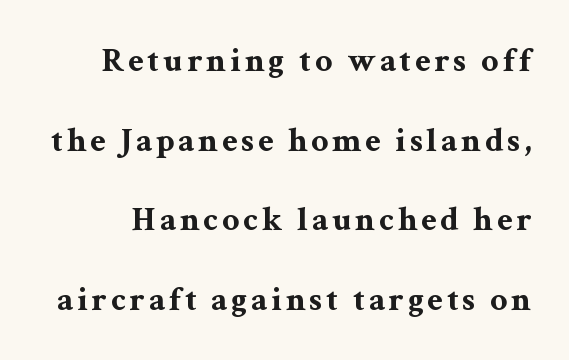
{"serif": "yes", "italic": "no", "bold": "yes", "weight": "bold", "width": "wide", "stroke_contrast": "medium", "x_height": "medium", "monospaced": "no", "underline": "no", "line_spacing": "loose", "line_spacing_ratio": 2.34, "glyph_px": 34}
